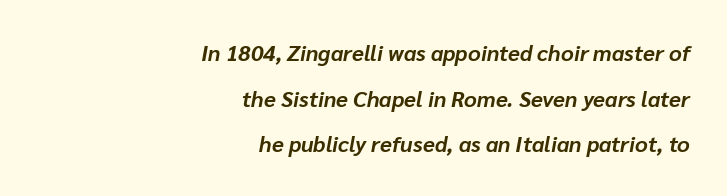
{"italic": "yes", "lean": "right", "slant_degrees": 10, "bold": "yes", "underline": "no", "align": "right", "line_spacing": "loose", "line_spacing_ratio": 2.07, "letter_spacing": "normal", "letter_spacing_em": 0.0, "glyph_px": 22}
